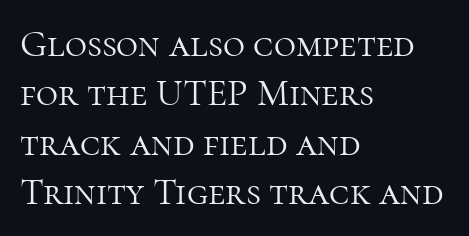
Vertical strokes here are truly vertical. Little horizontal feet cap the strokes, marking this as serif type. The rendering uses a moderate line-height, typical for paragraphs. The typesetter chose a ragged-right arrangement here. Here the designer chose a conventional face with non-uniform glyph widths. What stands out about the letter spacing? Nothing — it is the standard amount.
